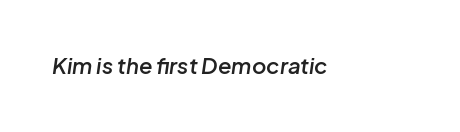
{"italic": "yes", "lean": "right", "slant_degrees": 8, "bold": "semi", "underline": "no", "letter_spacing": "normal", "letter_spacing_em": 0.0, "glyph_px": 22}
